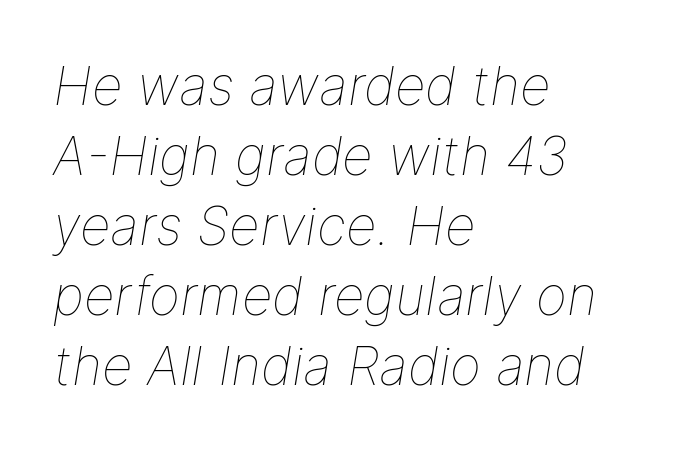
Q: Is the text bold? A: No.
Q: Is the text italic (slanted)? A: Yes, it leans right by about 9 degrees.
Q: Is the text underlined? A: No.
Q: How is the paragraph aligned? A: Left-aligned.
Q: Is the spacing between letters normal or unusually wide? A: Normal.
Q: Is the spacing between lines tight, normal or loose? A: Normal.
Q: Width (condensed, normal, or wide)? A: Normal.
Q: Stroke contrast? A: Low.
Q: x-height? A: Medium.
Q: Monospaced? A: No.
